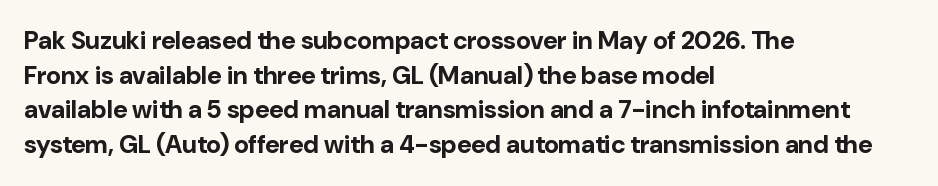
The type sits square on the baseline with zero lean. Summary of weight: heavy, a full bold. Rule under the text: the space is simply empty. Is the letter spacing exaggerated? No — it looks like the ordinary default.
